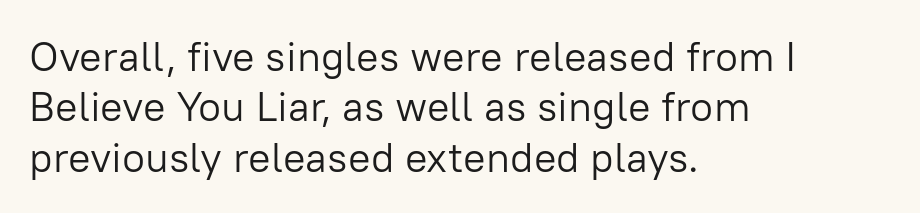
The image shows 42 px light sans-serif type, upright; set left-aligned, line spacing 1.2x, normal letter spacing, not underlined; low stroke contrast and a medium x-height.
